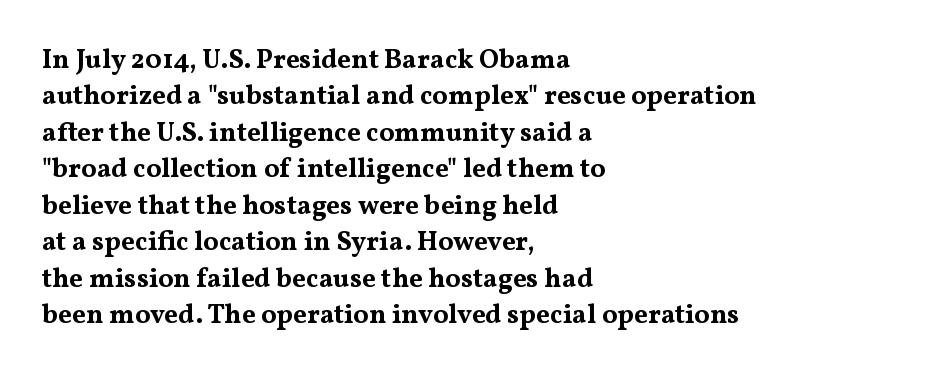
The image shows 27 px bold type, upright; set left-aligned, normal line spacing (1.35x), normal letter spacing, not underlined.
